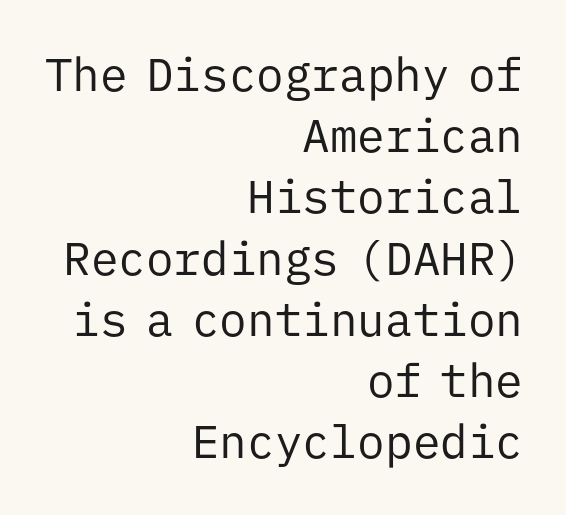
Q: Is the text bold? A: No.
Q: Is the text italic (slanted)? A: No, it is upright.
Q: Is the typeface a serif or a sans-serif typeface? A: Sans-serif.
Q: Is the text underlined? A: No.
Q: How is the paragraph aligned? A: Right-aligned.
Q: Is the spacing between letters normal or unusually wide? A: Normal.
Q: Is the spacing between lines tight, normal or loose? A: Normal.
Q: Width (condensed, normal, or wide)? A: Normal.
Q: Stroke contrast? A: Low.
Q: x-height? A: Medium.
Q: Monospaced? A: Yes.
